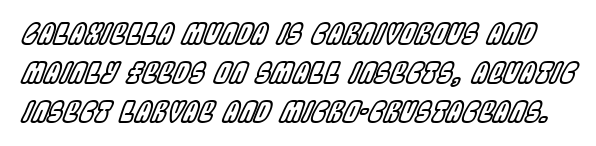
{"italic": "yes", "lean": "right", "slant_degrees": 22, "width": "condensed", "x_height": "large", "monospaced": "no", "underline": "no", "line_spacing": "normal", "line_spacing_ratio": 1.4, "letter_spacing": "normal", "letter_spacing_em": 0.0, "glyph_px": 28}
